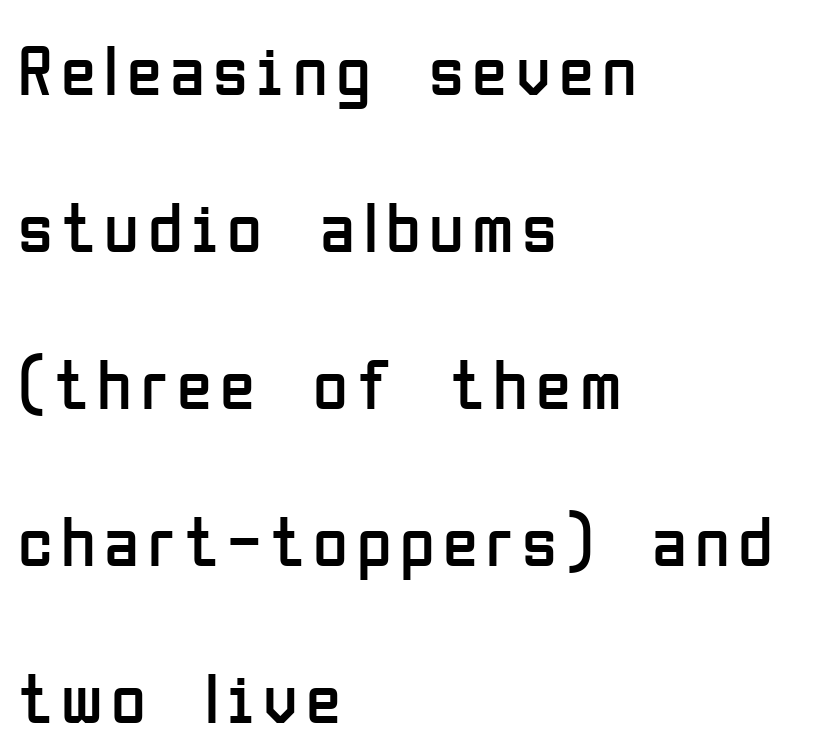
Where is the straight margin? On the left. This is sans-serif lettering, the kind often seen on screens and signage. Leading is clearly above the norm, producing a sparse column. No chunkiness to these letters — they're not bold.
